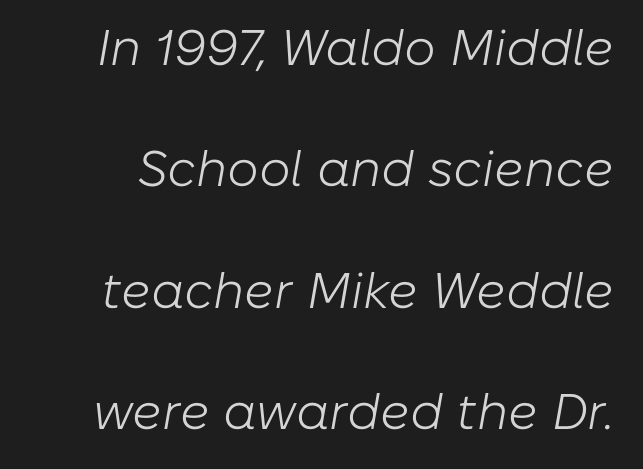
Q: Is the text bold? A: No.
Q: Is the text italic (slanted)? A: Yes, it leans right by about 10 degrees.
Q: Is the text underlined? A: No.
Q: Is the spacing between letters normal or unusually wide? A: Normal.
Q: Is the spacing between lines tight, normal or loose? A: Loose.
Q: Width (condensed, normal, or wide)? A: Normal.
Q: Stroke contrast? A: Low.
Q: x-height? A: Medium.
Q: Monospaced? A: No.
